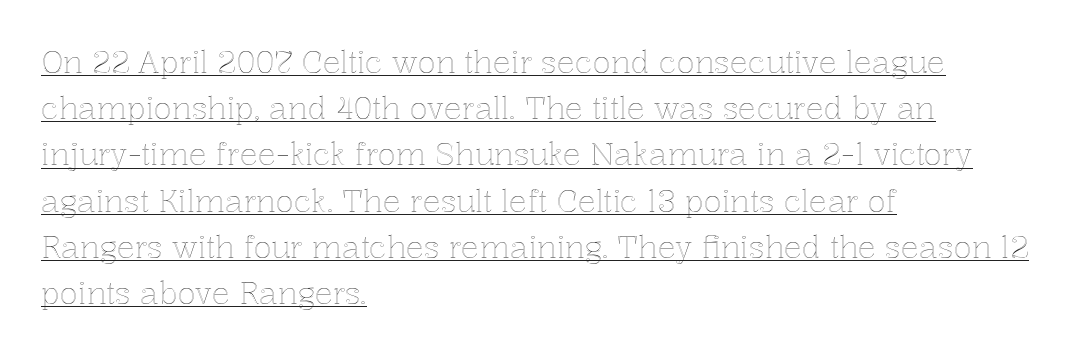
The typesetter has applied underlining to the passage shown. Between one letter and the next there's only the usual sliver of space. The lettering holds an erect, upright posture throughout. The lines in this sample share a left origin and differ only in where they stop.
